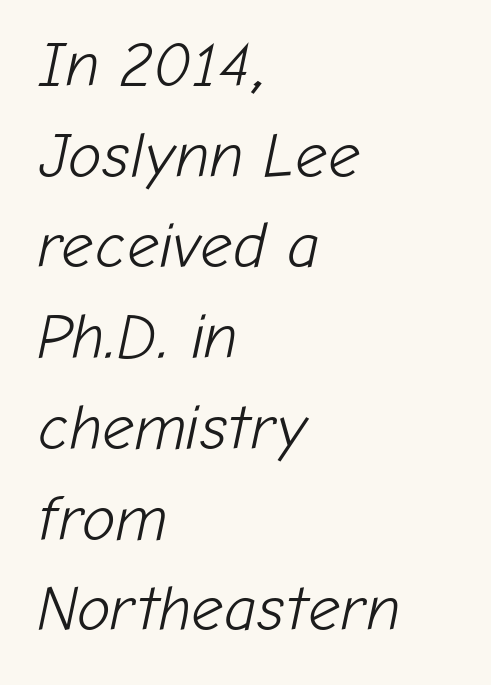
The image shows 63 px light type, italic (leaning right); set left-aligned, normal line spacing (1.44x), normal letter spacing, not underlined; low stroke contrast and a medium x-height.
